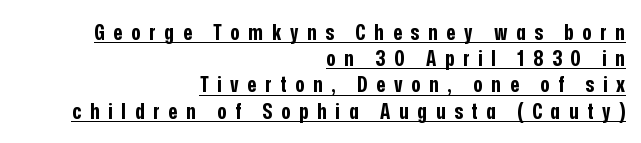
The image shows 22 px bold type, upright; set right-aligned, line spacing 1.19x, unusually wide letter spacing (+0.4 em), underlined.
